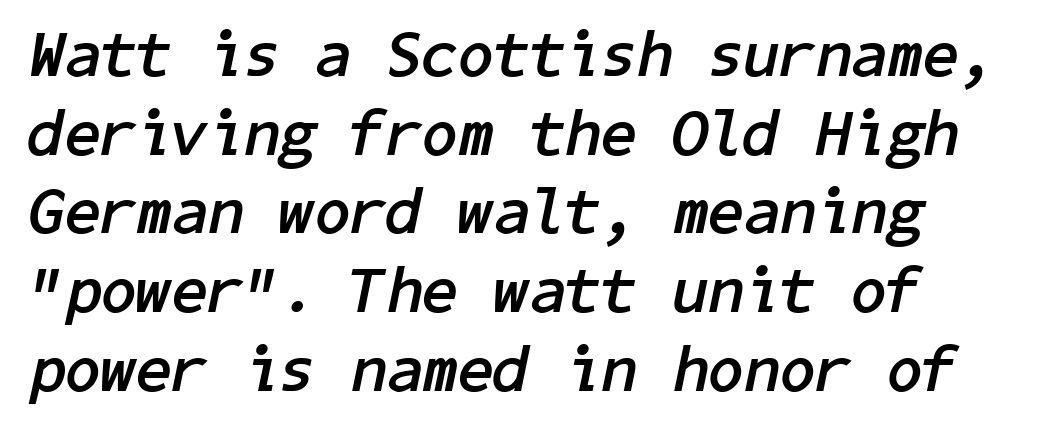
Q: Is the text bold? A: Yes.
Q: Is the text italic (slanted)? A: Yes, it leans right by about 11 degrees.
Q: Is the text underlined? A: No.
Q: How is the paragraph aligned? A: Left-aligned.
Q: Is the spacing between letters normal or unusually wide? A: Normal.
Q: Width (condensed, normal, or wide)? A: Normal.
Q: Stroke contrast? A: Low.
Q: x-height? A: Medium.
